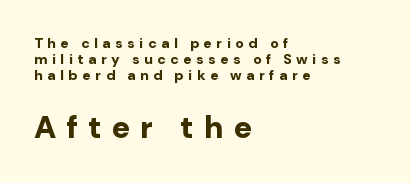
{"serif": "no", "italic": "no", "bold": "yes", "weight": "bold", "width": "normal", "stroke_contrast": "low", "x_height": "medium", "monospaced": "no", "underline": "no", "align": "left", "line_spacing": "tight", "line_spacing_ratio": 1.15, "letter_spacing": "wide", "letter_spacing_em": 0.32, "larger_block": "second", "size_ratio": 2.21, "glyph_px": 31}
